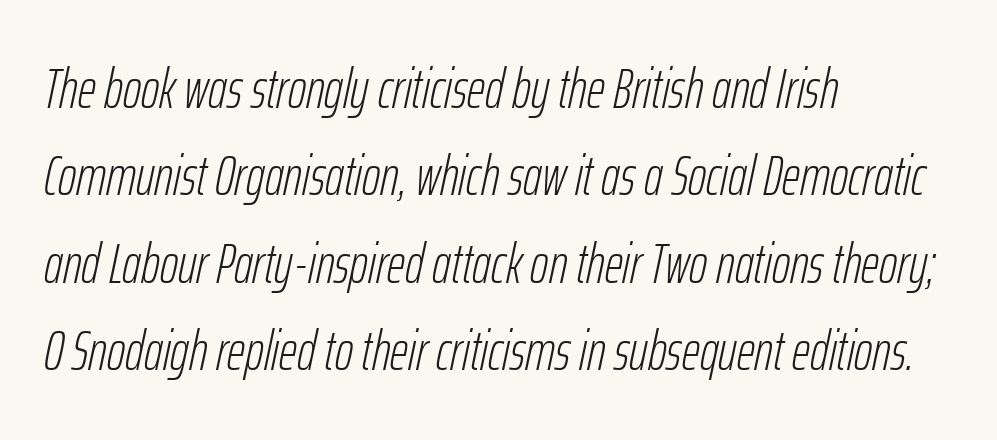
{"italic": "yes", "lean": "right", "slant_degrees": 12, "bold": "no", "weight": "light", "width": "condensed", "stroke_contrast": "low", "x_height": "medium", "monospaced": "no", "underline": "no", "align": "left", "line_spacing": "normal", "line_spacing_ratio": 1.56, "letter_spacing": "normal", "letter_spacing_em": 0.0, "glyph_px": 56}
